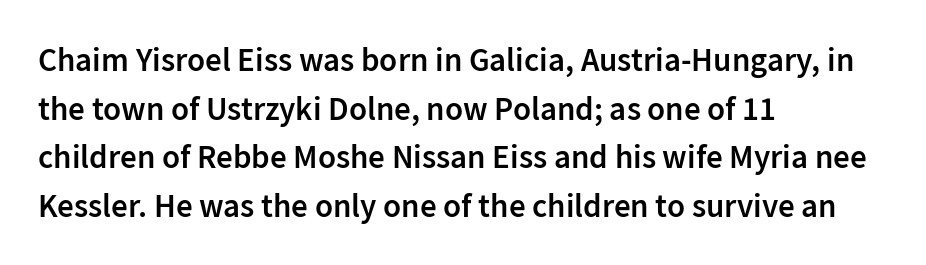
The image shows 33 px semibold sans-serif type, upright; set left-aligned, normal line spacing (1.47x), normal letter spacing, not underlined; low stroke contrast and a medium x-height.
